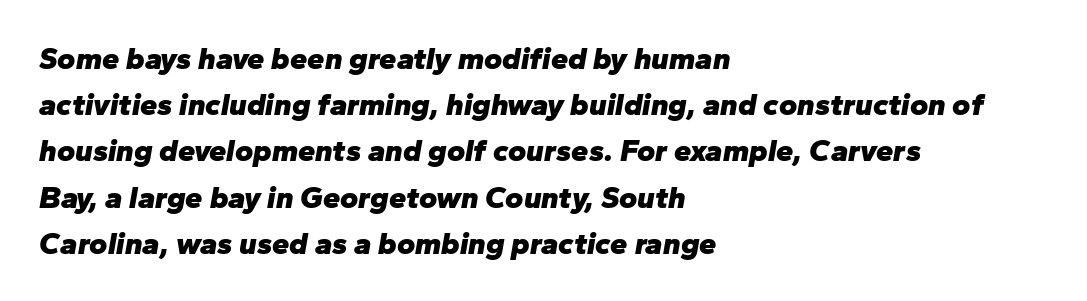
The area under the type is left untouched. Each letter keeps its own natural width here, so spacing adapts to shape. Caption: standard tracking, unaltered. In CSS terms this would be text-align: left. Baseline-to-baseline distance is the conventional proportion of letter height. I'd describe the lettering as bold — thick and assertive.
